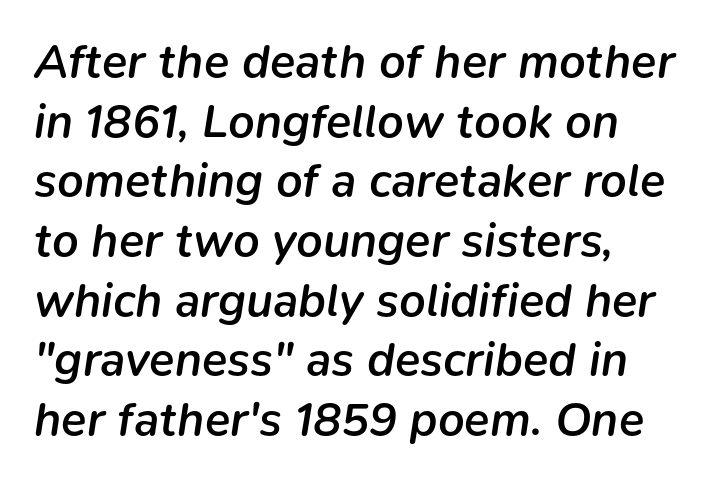
{"italic": "yes", "lean": "right", "slant_degrees": 9, "bold": "semi", "weight": "semibold", "width": "normal", "stroke_contrast": "low", "x_height": "medium", "monospaced": "no", "underline": "no", "align": "left", "line_spacing": "normal", "line_spacing_ratio": 1.27, "letter_spacing": "normal", "letter_spacing_em": 0.0, "glyph_px": 47}
